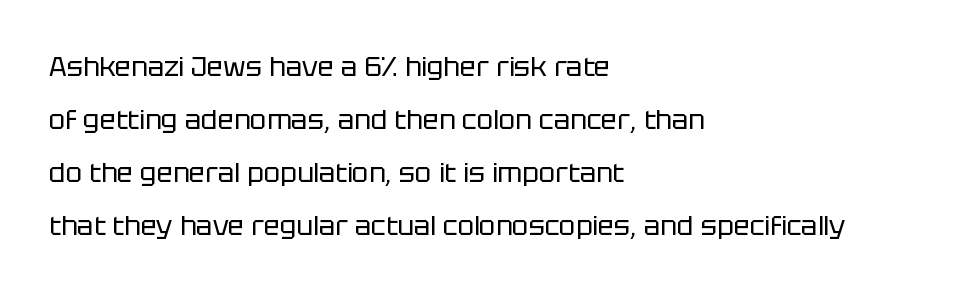
How are the letters spaced? Ordinarily, with no added tracking. Does the leading feel generous? Absolutely, it's lavish. Clear beneath every line of the passage. The paragraph shown leans on its left margin.
